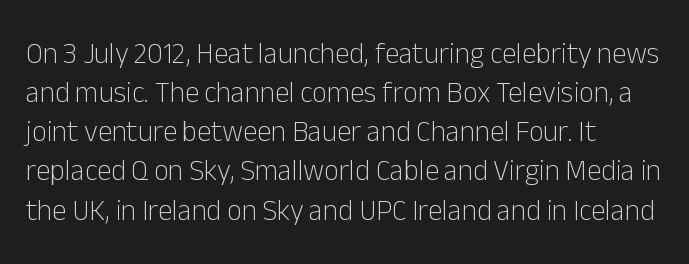
Q: Is the text bold? A: No.
Q: Is the text italic (slanted)? A: No, it is upright.
Q: Is the typeface a serif or a sans-serif typeface? A: Sans-serif.
Q: Is the text underlined? A: No.
Q: How is the paragraph aligned? A: Left-aligned.
Q: Is the spacing between letters normal or unusually wide? A: Normal.
Q: Is the spacing between lines tight, normal or loose? A: Normal.
Q: Width (condensed, normal, or wide)? A: Normal.
Q: Stroke contrast? A: Low.
Q: x-height? A: Medium.
Q: Monospaced? A: No.
